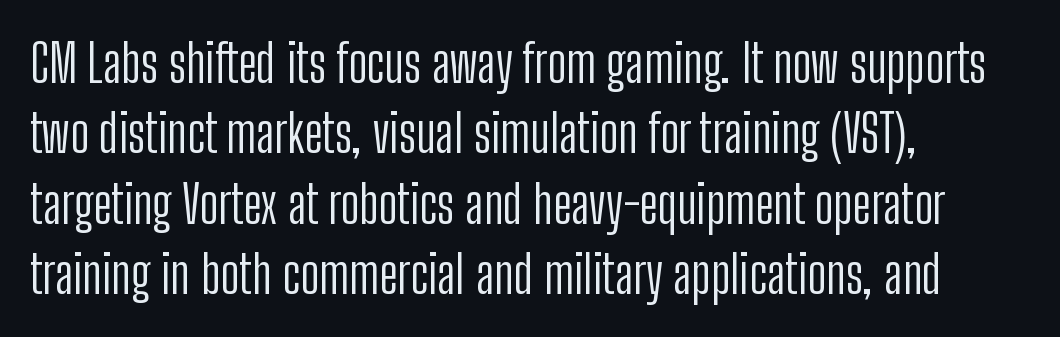
The characters are drawn with everyday or finer stroke widths. Check where the strokes stop: nothing finishes them off — pure sans. The text block is weighted toward the left margin, trailing off unevenly rightward. These lines are rendered in a variable-pitch font. Caption: standard tracking, unaltered. Letters rest on an invisible, unmarked baseline.
